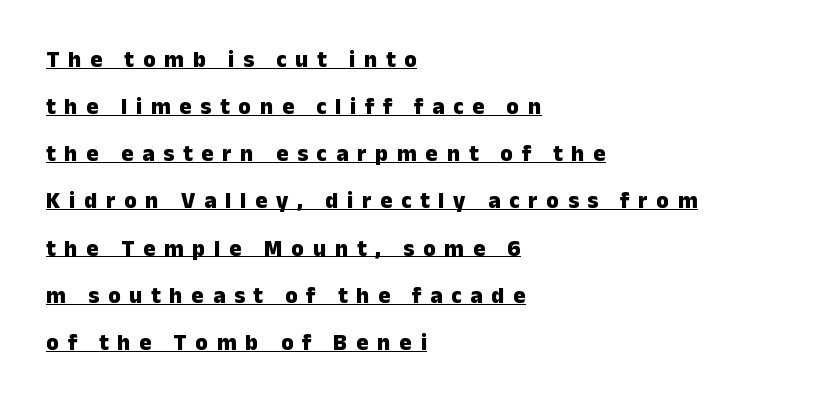
Q: Is the text bold? A: Yes.
Q: Is the text italic (slanted)? A: No, it is upright.
Q: Is the text underlined? A: Yes.
Q: How is the paragraph aligned? A: Left-aligned.
Q: Is the spacing between letters normal or unusually wide? A: Unusually wide.
Q: Is the spacing between lines tight, normal or loose? A: Loose.
